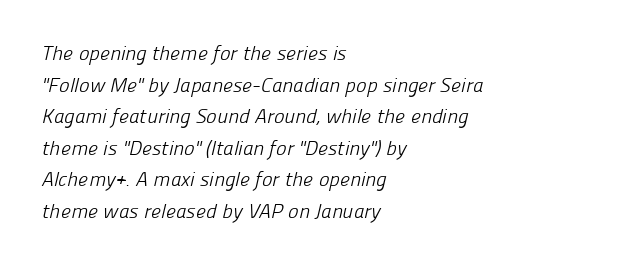
Q: Is the text bold? A: No.
Q: Is the text underlined? A: No.
Q: How is the paragraph aligned? A: Left-aligned.
Q: Is the spacing between letters normal or unusually wide? A: Normal.
Q: Is the spacing between lines tight, normal or loose? A: Normal.
